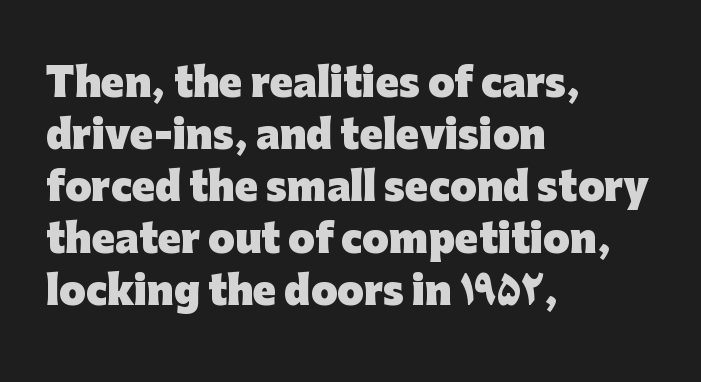
The image shows 38 px heavy sans-serif type, upright; set left-aligned, normal line spacing (1.37x), normal letter spacing, not underlined; low stroke contrast and a medium x-height.
